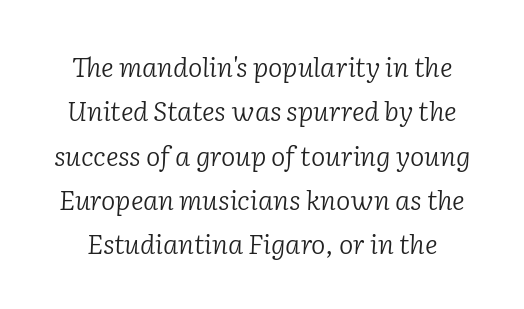
Posture: slanted. Letter spacing: default. Stems and bowls with no extra thickness — not bold. Each row of text sits above clean, open space. Rows of type keep a routine distance in the vertical direction.
